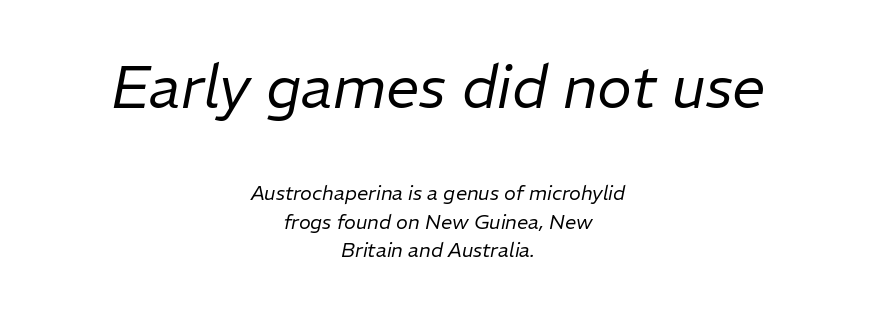
Q: Is the text bold? A: No.
Q: Is the text italic (slanted)? A: Yes, it leans right by about 11 degrees.
Q: Is the text underlined? A: No.
Q: How is the paragraph aligned? A: Centered.
Q: Is the spacing between letters normal or unusually wide? A: Normal.
Q: Is the spacing between lines tight, normal or loose? A: Normal.
Q: Which block of text is set in a larger size, the first (top) or the second (bottom)? A: The first (top) one.
Q: Width (condensed, normal, or wide)? A: Normal.
Q: Stroke contrast? A: Low.
Q: x-height? A: Medium.
Q: Monospaced? A: No.
